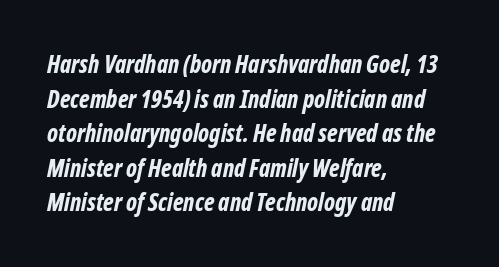
The image shows 24 px bold type, italic (leaning right); set left-aligned, normal line spacing (1.44x), normal letter spacing, not underlined.
